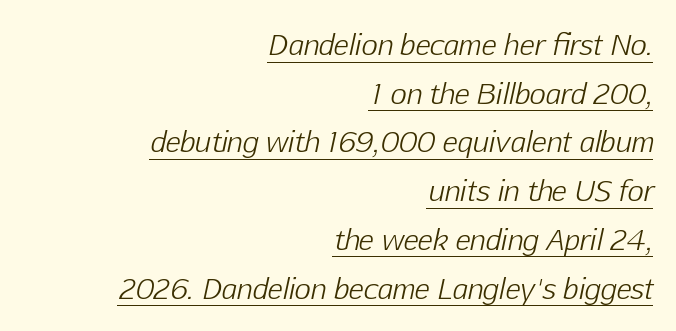
Q: Is the text bold? A: No.
Q: Is the text italic (slanted)? A: Yes, it leans right by about 12 degrees.
Q: Is the text underlined? A: Yes.
Q: How is the paragraph aligned? A: Right-aligned.
Q: Is the spacing between letters normal or unusually wide? A: Normal.
Q: Width (condensed, normal, or wide)? A: Normal.
Q: Stroke contrast? A: Low.
Q: x-height? A: Medium.
Q: Monospaced? A: No.
